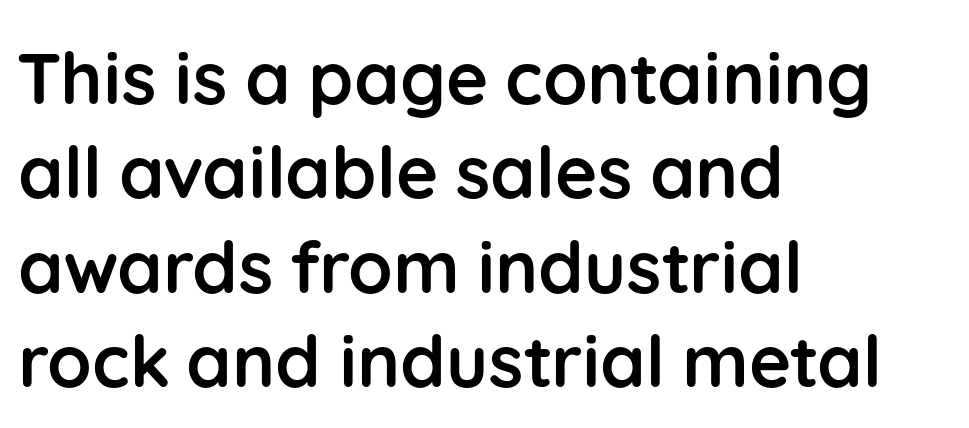
Every row of glyphs begins at an identical x-position on the left. Anything drawn beneath the words? Only blank space. Is the type bold? Yes — the strokes are clearly thick and heavy. Quick note: interline space is typical. Characters remain perfectly vertical along every line. Is the letter spacing exaggerated? No — it looks like the ordinary default.
